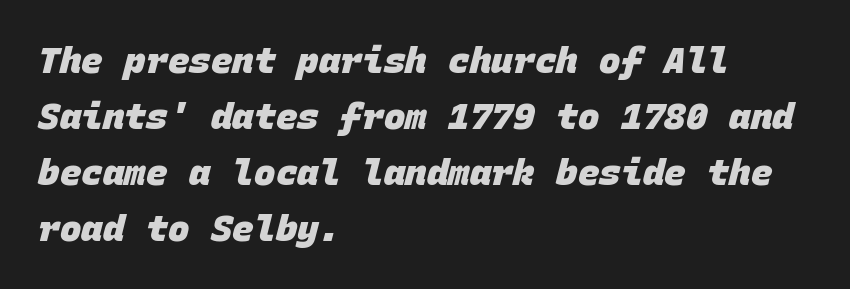
Q: Is the text bold? A: Yes.
Q: Is the typeface a serif or a sans-serif typeface? A: Sans-serif.
Q: Is the text underlined? A: No.
Q: How is the paragraph aligned? A: Left-aligned.
Q: Is the spacing between letters normal or unusually wide? A: Normal.
Q: Is the spacing between lines tight, normal or loose? A: Normal.
Q: Width (condensed, normal, or wide)? A: Normal.
Q: Stroke contrast? A: Low.
Q: x-height? A: Large.
Q: Monospaced? A: Yes.
